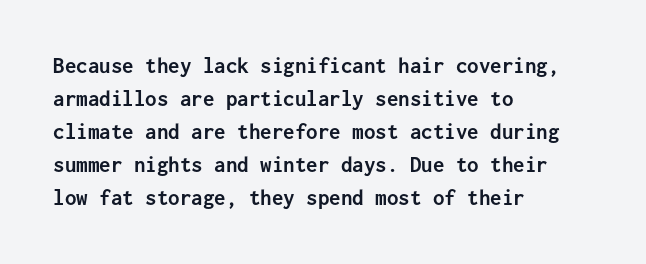
{"italic": "no", "bold": "yes", "underline": "no", "align": "left", "line_spacing": "normal", "line_spacing_ratio": 1.44, "letter_spacing": "normal", "letter_spacing_em": 0.0, "glyph_px": 23}
